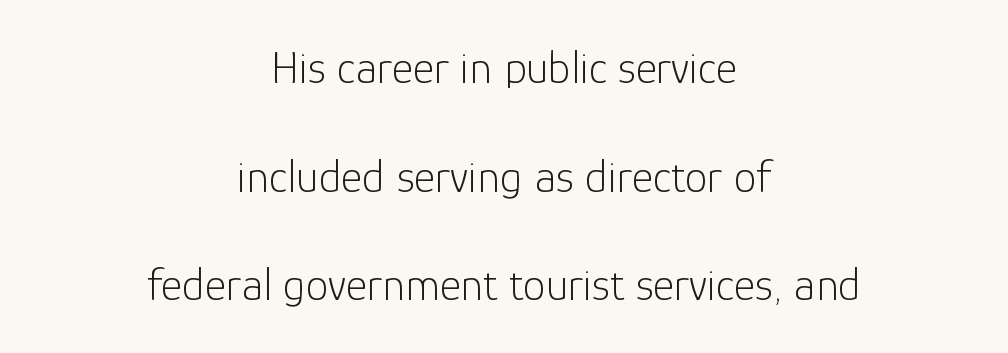
The image shows 46 px light sans-serif type, upright; set centered, loose line spacing (2.36x), normal letter spacing, not underlined; low stroke contrast and a medium x-height.
